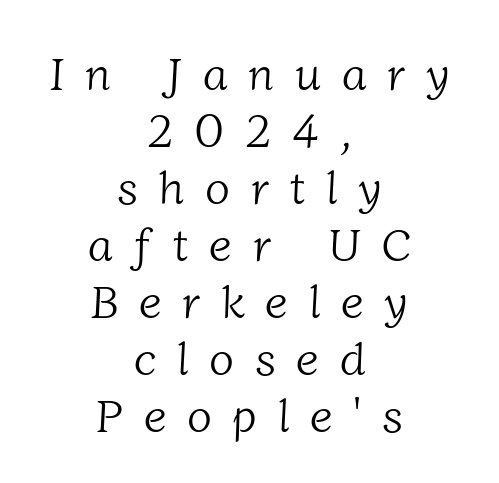
The image shows 46 px light serif type; set centered, line spacing 1.24x, unusually wide letter spacing (+0.45 em), not underlined; low stroke contrast and a medium x-height.
